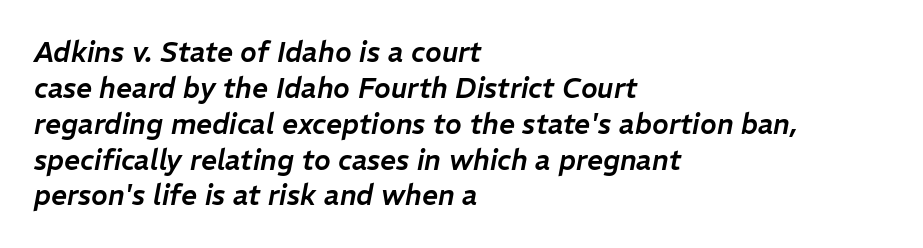
The passage shown leans; its letterforms are oblique. The strip under each line holds only bare page. This sample uses plain, unmodified letter spacing. You could not count columns in this text — the font is proportionally spaced. Reading down the column, the eye jumps a familiar distance to each next line.
